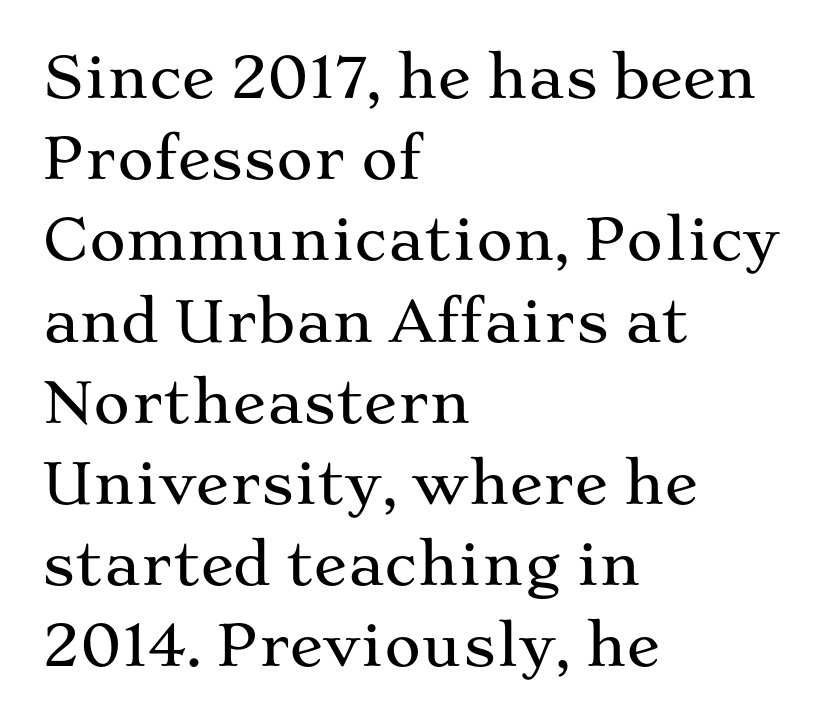
These lines are rendered in a variable-pitch font. Is there much room between lines? A standard amount, neither cramped nor airy. Does the lettering tilt? It doesn't — this is upright. The type is set solid horizontally, with unmodified tracking. The strip under each line holds only bare page.
